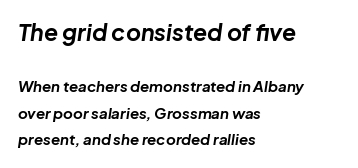
{"italic": "yes", "lean": "right", "slant_degrees": 8, "bold": "yes", "underline": "no", "align": "left", "line_spacing_ratio": 1.77, "letter_spacing": "normal", "letter_spacing_em": 0.0, "larger_block": "first", "size_ratio": 1.53, "glyph_px": 23}
